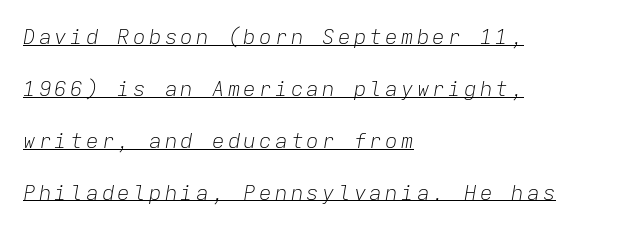
Q: Is the text bold? A: No.
Q: Is the text italic (slanted)? A: Yes, it leans right by about 9 degrees.
Q: Is the text underlined? A: Yes.
Q: How is the paragraph aligned? A: Left-aligned.
Q: Is the spacing between lines tight, normal or loose? A: Loose.
